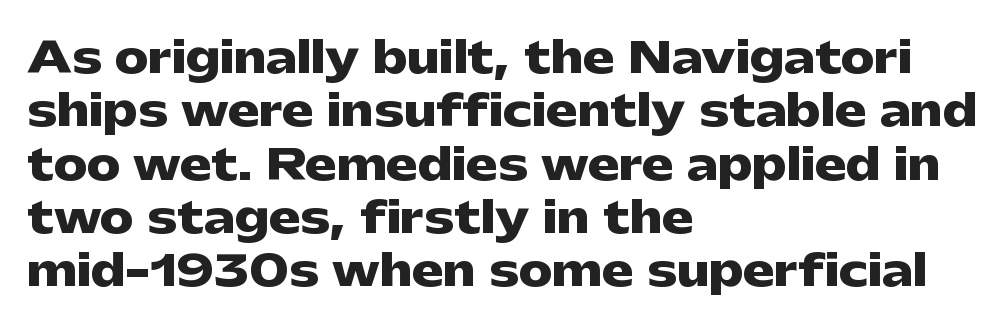
The compositor pushed each line to the left boundary. Emphasis by weight is at full strength: bold. Examine the stroke ends and you'll find no serifs. The vertical gap from one line to the next is medium.
